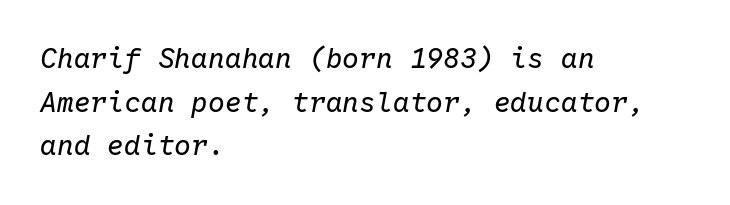
Q: Is the text bold? A: No.
Q: Is the text italic (slanted)? A: Yes, it leans right by about 10 degrees.
Q: Is the text underlined? A: No.
Q: How is the paragraph aligned? A: Left-aligned.
Q: Is the spacing between letters normal or unusually wide? A: Normal.
Q: Is the spacing between lines tight, normal or loose? A: Normal.
Q: Width (condensed, normal, or wide)? A: Normal.
Q: Stroke contrast? A: Low.
Q: x-height? A: Medium.
Q: Monospaced? A: Yes.
